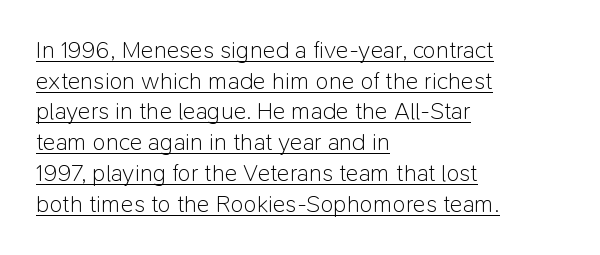
Which margin do the lines hug? The left one — the right edge is uneven. Normally led — the rows are evenly, conventionally spaced. It's the straight-up-and-down kind of type. This reads as an unemphasized weight, regular at the heaviest. Like a heading marked for emphasis, these lines bear an underscore.
